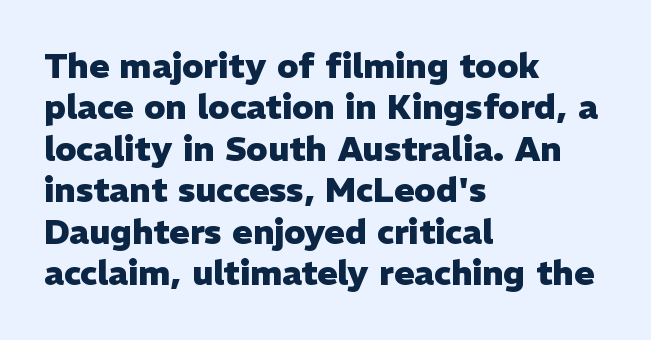
This is the regular roman posture of the typeface. Nobody touched the tracking dial on this one. A dark, heavy texture on the line: the type is bold. Looks like regular typesetting: each glyph gets only the width it needs. Does the type have serifs? No, each stem ends abruptly.
